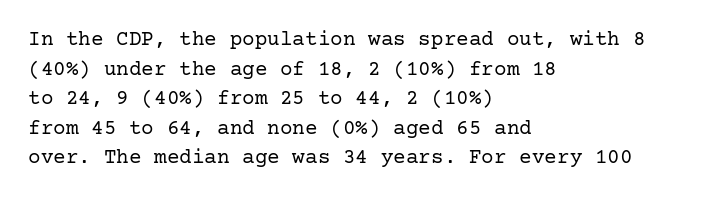
Quick note: underline off. Do the letters lean? They stand straight. The text block is weighted toward the left margin, trailing off unevenly rightward. This rendering leaves character spacing at its baseline value. Vertical spacing — default.
